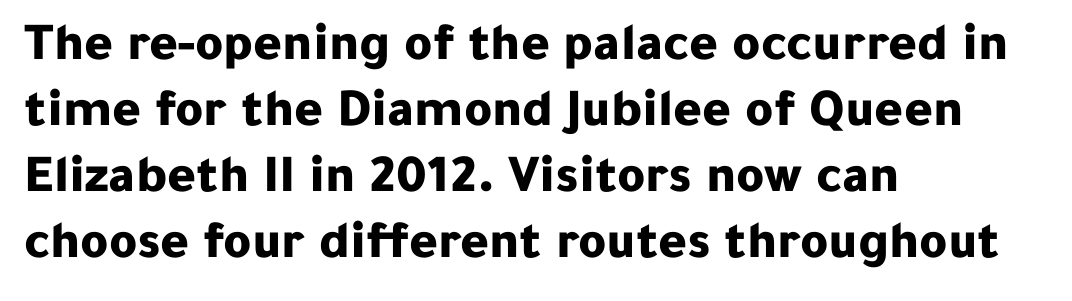
The image shows 54 px bold sans-serif type, upright; set left-aligned, line spacing 1.22x, normal letter spacing, not underlined; low stroke contrast and a medium x-height.
